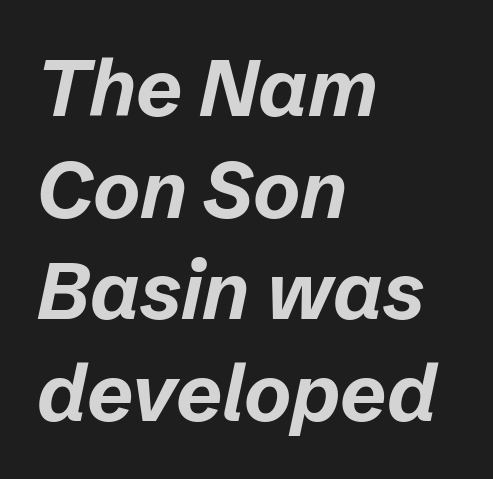
{"italic": "yes", "lean": "right", "slant_degrees": 12, "bold": "yes", "weight": "bold", "width": "normal", "stroke_contrast": "low", "x_height": "medium", "monospaced": "no", "underline": "no", "align": "left", "line_spacing": "normal", "line_spacing_ratio": 1.27, "letter_spacing": "normal", "letter_spacing_em": 0.0, "glyph_px": 80}
